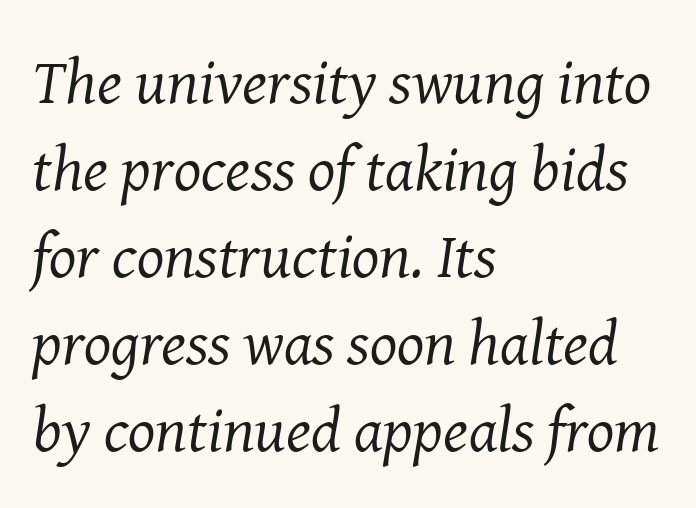
The face looks like a standard text weight, possibly lighter. Each letter keeps its own natural width here, so spacing adapts to shape. Letters rest on an invisible, unmarked baseline. Classification — serif.
